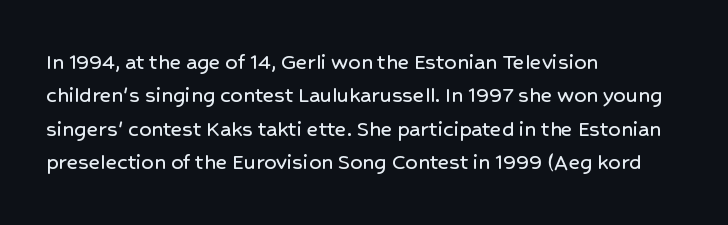
{"italic": "no", "underline": "no", "align": "left", "line_spacing": "normal", "line_spacing_ratio": 1.39, "letter_spacing": "normal", "letter_spacing_em": 0.0, "glyph_px": 24}
